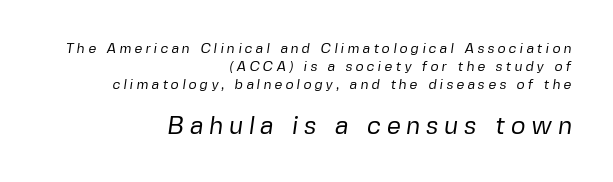
The image shows 25 px text type; set right-aligned, normal line spacing (1.27x), unusually wide letter spacing (+0.22 em), not underlined; the second (bottom) block is 1.79x larger.
